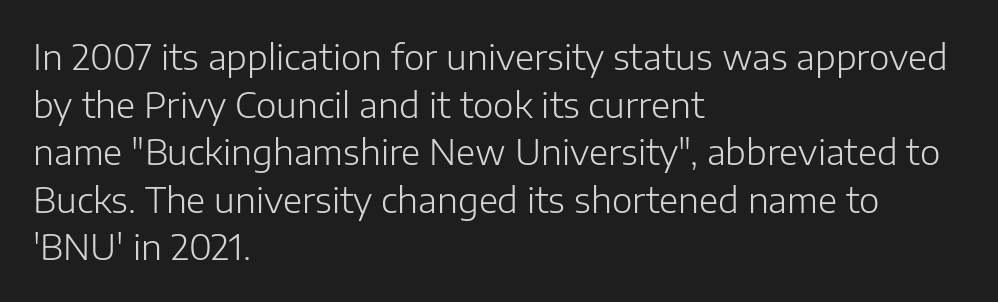
{"serif": "no", "italic": "no", "bold": "no", "weight": "light", "width": "normal", "stroke_contrast": "low", "x_height": "medium", "monospaced": "no", "underline": "no", "align": "left", "line_spacing": "normal", "line_spacing_ratio": 1.36, "letter_spacing": "normal", "letter_spacing_em": 0.0, "glyph_px": 35}
